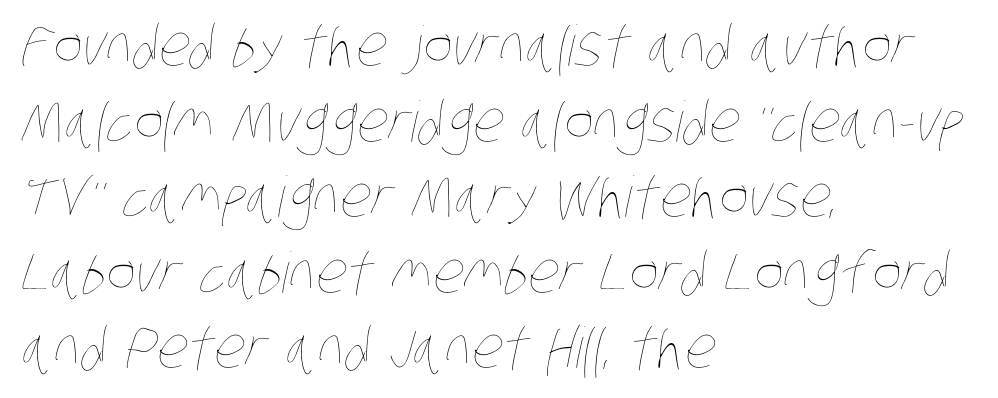
The image shows 56 px thin, condensed type; set left-aligned, normal line spacing (1.35x), normal letter spacing, not underlined; low stroke contrast and a large x-height.
